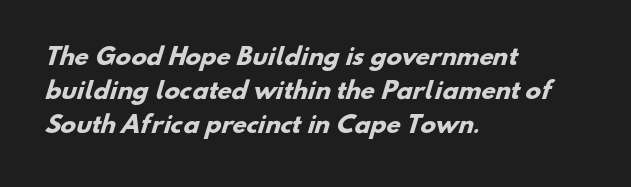
{"bold": "yes", "underline": "no", "align": "left", "line_spacing": "normal", "line_spacing_ratio": 1.48, "letter_spacing": "normal", "letter_spacing_em": 0.0, "glyph_px": 23}
